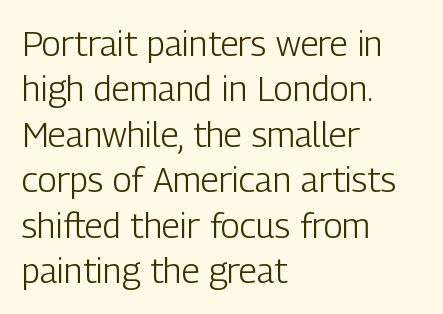
The image shows 35 px light, condensed sans-serif type, upright; set left-aligned, normal line spacing (1.3x), normal letter spacing, not underlined; low stroke contrast and a medium x-height.
